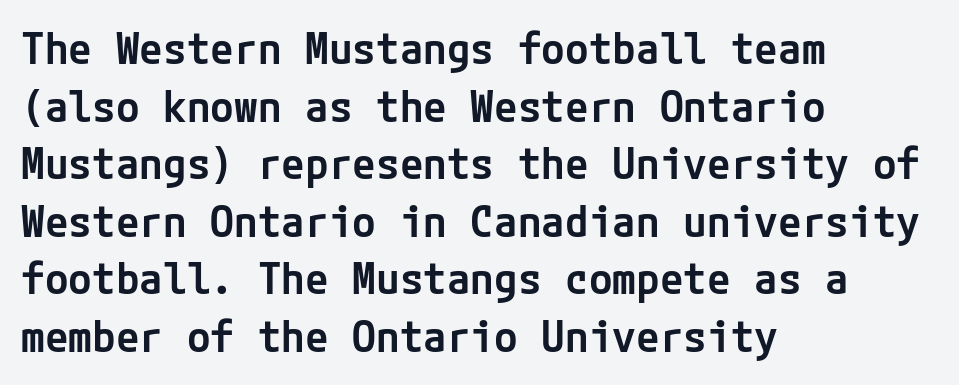
Q: Is the text bold? A: Semi-bold.
Q: Is the text italic (slanted)? A: No, it is upright.
Q: Is the typeface a serif or a sans-serif typeface? A: Sans-serif.
Q: Is the text underlined? A: No.
Q: How is the paragraph aligned? A: Left-aligned.
Q: Is the spacing between letters normal or unusually wide? A: Normal.
Q: Is the spacing between lines tight, normal or loose? A: Normal.
Q: Width (condensed, normal, or wide)? A: Normal.
Q: Stroke contrast? A: Low.
Q: x-height? A: Medium.
